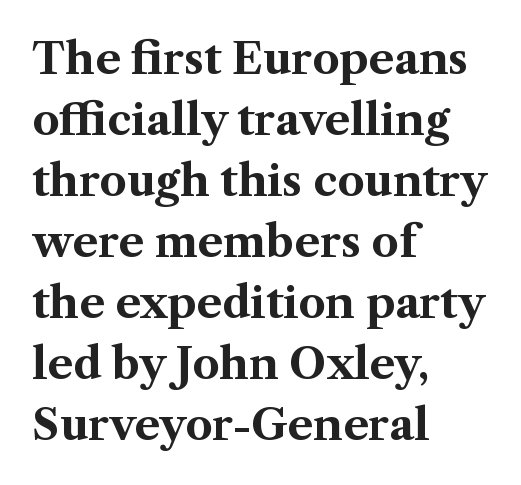
{"serif": "yes", "italic": "no", "bold": "yes", "weight": "bold", "width": "normal", "stroke_contrast": "medium", "x_height": "medium", "monospaced": "no", "underline": "no", "align": "left", "line_spacing": "normal", "line_spacing_ratio": 1.42, "letter_spacing": "normal", "letter_spacing_em": 0.0, "glyph_px": 43}
